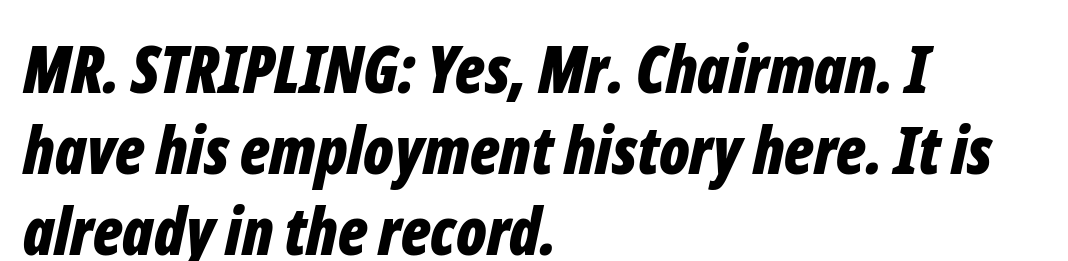
{"italic": "yes", "lean": "right", "slant_degrees": 12, "bold": "yes", "weight": "bold", "width": "condensed", "stroke_contrast": "low", "x_height": "medium", "monospaced": "no", "underline": "no", "align": "left", "line_spacing": "normal", "line_spacing_ratio": 1.25, "letter_spacing": "normal", "letter_spacing_em": 0.0, "glyph_px": 65}
